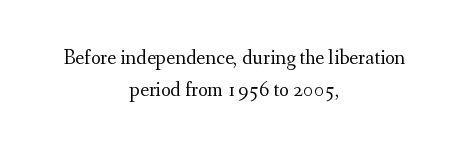
{"italic": "no", "bold": "no", "underline": "no", "align": "center", "line_spacing": "normal", "line_spacing_ratio": 1.52, "letter_spacing": "normal", "letter_spacing_em": 0.0, "glyph_px": 21}
